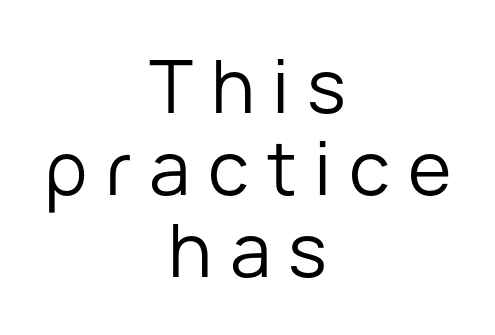
Between one letter and the next there's a generous, obvious gap. Weight: regular or lighter. Words float on clear page, feet unadorned. Nope, not italic — everything's standing straight. Whoever set this chose condensed vertical rhythm over breathing room. Character widths vary here, with narrow letters taking less room than wide ones.
